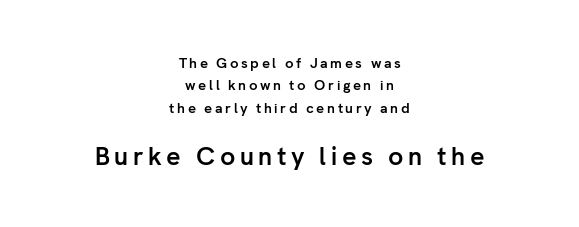
The image shows 25 px bold type, upright; set centered, normal line spacing (1.59x), not underlined; the second (bottom) block is 1.79x larger.
